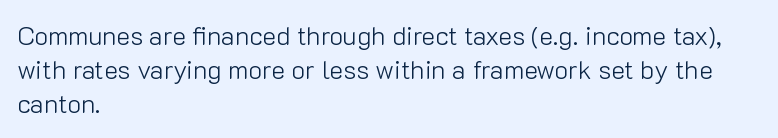
Q: Is the text bold? A: No.
Q: Is the text italic (slanted)? A: No, it is upright.
Q: Is the text underlined? A: No.
Q: How is the paragraph aligned? A: Left-aligned.
Q: Is the spacing between letters normal or unusually wide? A: Normal.
Q: Is the spacing between lines tight, normal or loose? A: Normal.
